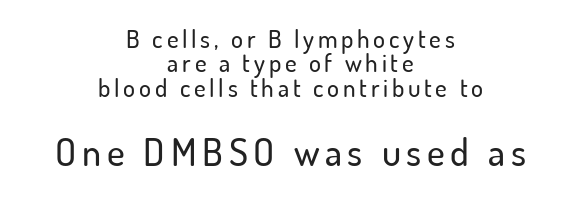
Q: Is the text italic (slanted)? A: No, it is upright.
Q: Is the typeface a serif or a sans-serif typeface? A: Sans-serif.
Q: Is the text underlined? A: No.
Q: How is the paragraph aligned? A: Centered.
Q: Is the spacing between lines tight, normal or loose? A: Tight.
Q: Which block of text is set in a larger size, the first (top) or the second (bottom)? A: The second (bottom) one.
Q: Width (condensed, normal, or wide)? A: Normal.
Q: Stroke contrast? A: Low.
Q: x-height? A: Small.
Q: Monospaced? A: No.
